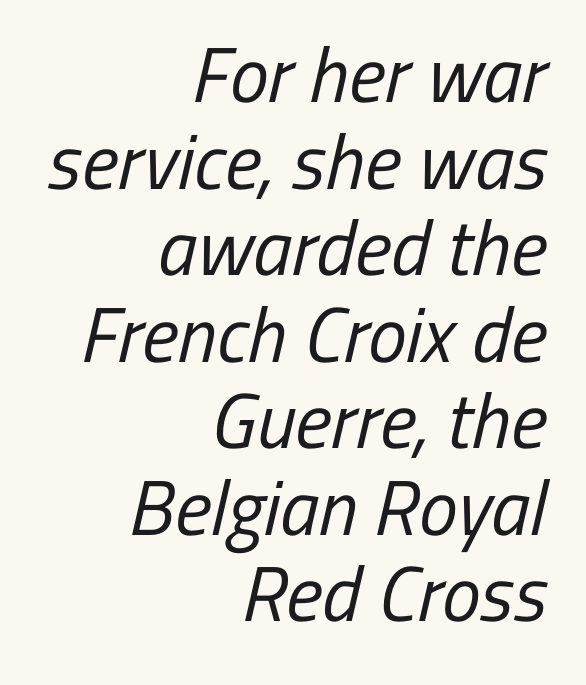
Q: Is the text bold? A: No.
Q: Is the typeface a serif or a sans-serif typeface? A: Sans-serif.
Q: Is the text underlined? A: No.
Q: How is the paragraph aligned? A: Right-aligned.
Q: Is the spacing between letters normal or unusually wide? A: Normal.
Q: Is the spacing between lines tight, normal or loose? A: Tight.
Q: Width (condensed, normal, or wide)? A: Condensed.
Q: Stroke contrast? A: Low.
Q: x-height? A: Medium.
Q: Monospaced? A: No.
